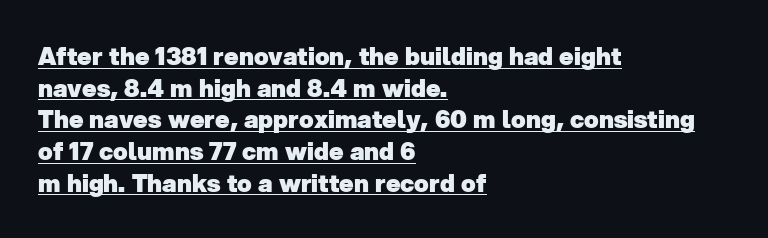
Q: Is the text bold? A: Yes.
Q: Is the text underlined? A: Yes.
Q: How is the paragraph aligned? A: Left-aligned.
Q: Is the spacing between letters normal or unusually wide? A: Normal.
Q: Is the spacing between lines tight, normal or loose? A: Normal.
